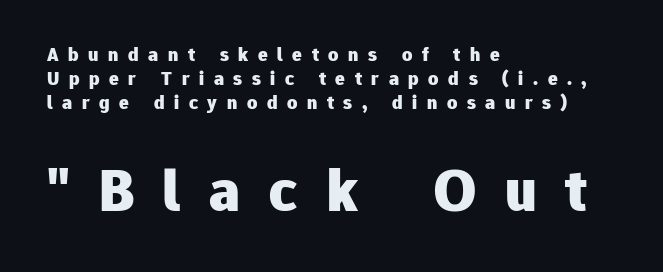
Clear beneath every line of the passage. The emphasis by scale lands on block number two, below. Serifs: no, the terminals of the letterforms are clean. The rendering uses natural spacing where letterforms have individual widths. Notice how thick the strokes are: this is what a full bold looks like.
